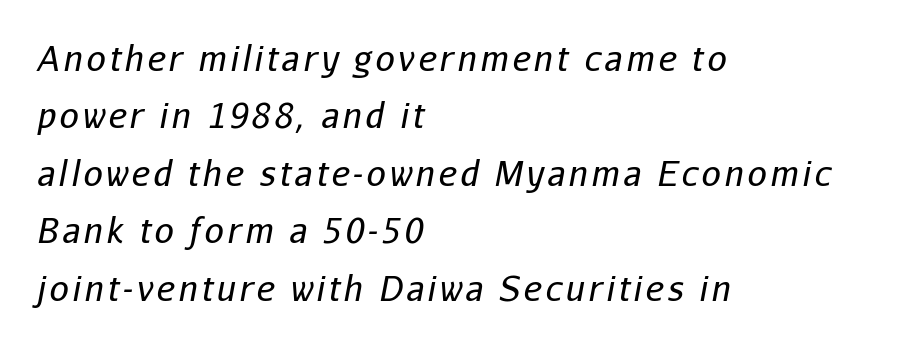
The image shows 34 px regular-weight type, italic (leaning right); set left-aligned, normal line spacing (1.69x), not underlined; low stroke contrast and a medium x-height.
